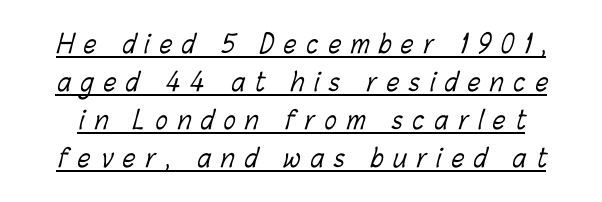
Q: Is the text bold? A: No.
Q: Is the text underlined? A: Yes.
Q: Is the spacing between letters normal or unusually wide? A: Unusually wide.
Q: Is the spacing between lines tight, normal or loose? A: Normal.
